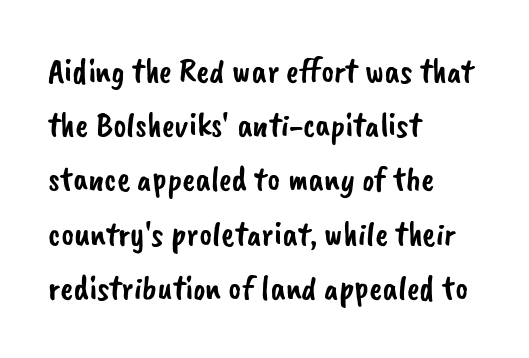
{"serif": "no", "width": "normal", "stroke_contrast": "low", "x_height": "small", "monospaced": "no", "underline": "no", "align": "left", "line_spacing": "normal", "line_spacing_ratio": 1.55, "letter_spacing": "normal", "letter_spacing_em": 0.0, "glyph_px": 35}
